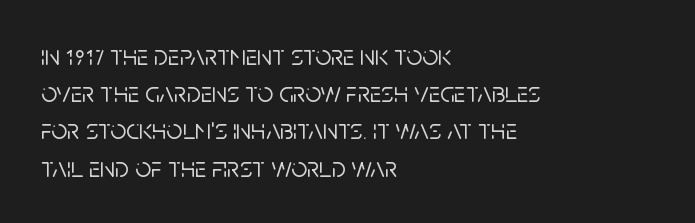
The image shows 28 px sans-serif type, upright; set left-aligned, normal line spacing (1.33x), normal letter spacing, not underlined; low stroke contrast and a large x-height.
